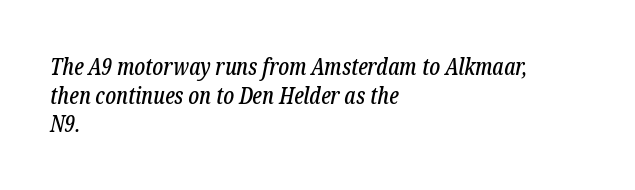
The image shows 23 px text type, italic (leaning right); set left-aligned, normal line spacing (1.25x), normal letter spacing, not underlined.
